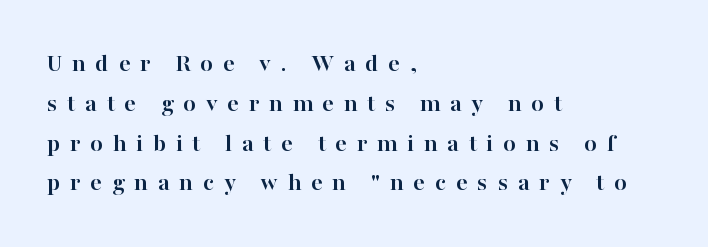
Q: Is the text bold? A: Yes.
Q: Is the text italic (slanted)? A: No, it is upright.
Q: Is the text underlined? A: No.
Q: How is the paragraph aligned? A: Left-aligned.
Q: Is the spacing between letters normal or unusually wide? A: Unusually wide.
Q: Is the spacing between lines tight, normal or loose? A: Normal.
